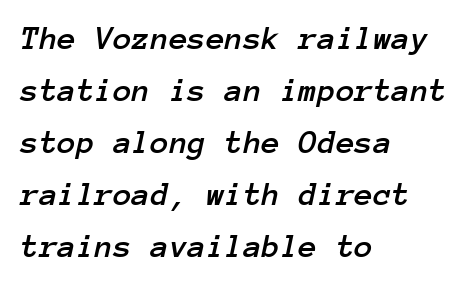
The image shows 34 px text type, italic (leaning right), monospaced; set left-aligned, normal line spacing (1.53x), normal letter spacing, not underlined; low stroke contrast and a medium x-height.
